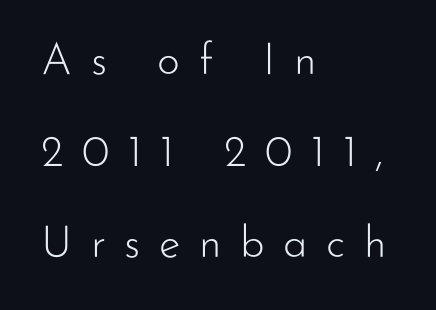
This sample has the flowing, uneven cadence of proportional lettering. Font category for this specimen: sans-serif. These lines stack with their left ends in a neat column. One glance says open: line gaps are wider than usual. The tracking jumps out immediately: characters are airy and widely separated. The type sits square on the baseline with zero lean.
